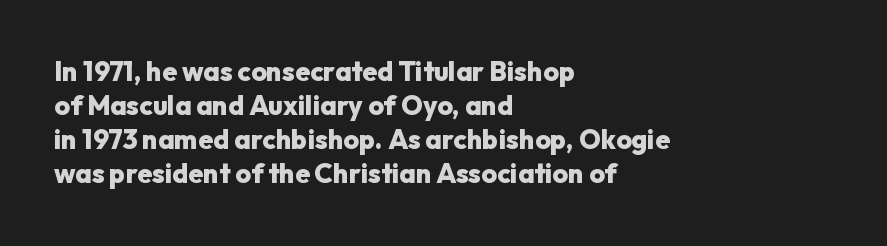
Does the weight exceed regular? Yes, all the way to bold. Short note: letters normally spaced. The space beneath each line is pristine and unruled. The typesetter chose a ragged-right arrangement here. Posture: vertical. The passage shown stacks its lines at a standard gap.
